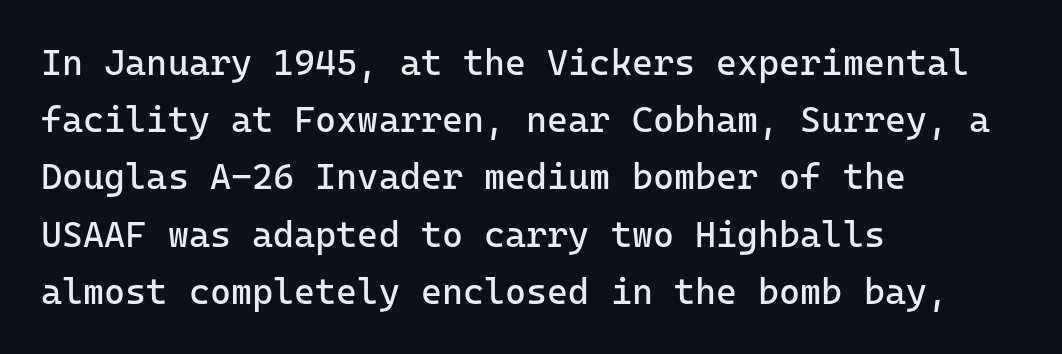
The image shows 36 px regular-weight sans-serif type, upright, monospaced; set left-aligned, normal line spacing (1.59x), normal letter spacing, not underlined; low stroke contrast and a medium x-height.
